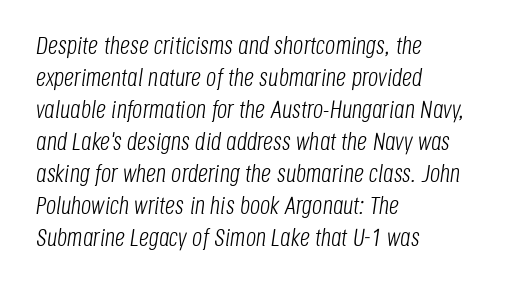
Stems and bowls with no extra thickness — not bold. Beneath every word, the page is bare. Slanted lettering throughout. These lines keep a tight, regular rhythm from letter to letter. Caption: multi-line text, flush left, ragged right. Normally led — the rows are evenly, conventionally spaced.
